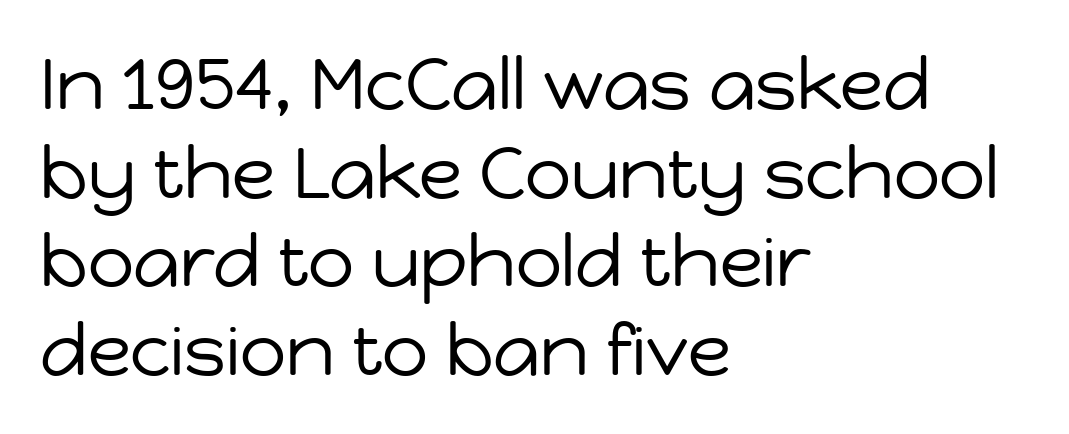
{"serif": "no", "italic": "no", "bold": "no", "weight": "regular", "width": "normal", "stroke_contrast": "low", "x_height": "medium", "monospaced": "no", "underline": "no", "align": "left", "line_spacing_ratio": 1.23, "letter_spacing": "normal", "letter_spacing_em": 0.0, "glyph_px": 72}
